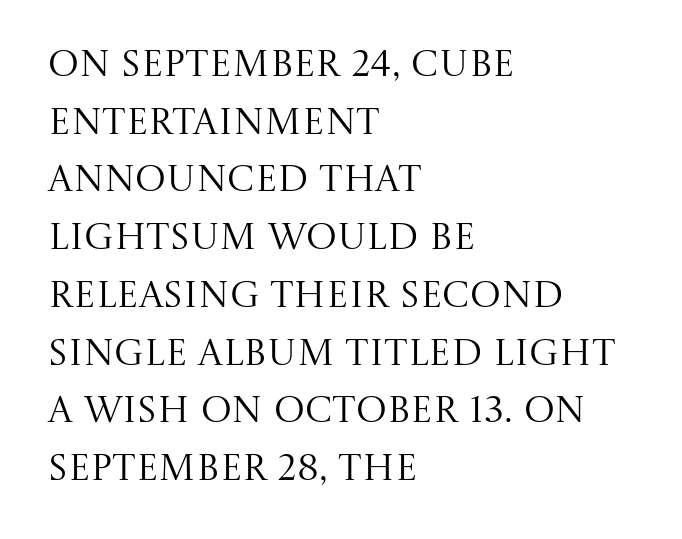
{"serif": "yes", "italic": "no", "bold": "no", "weight": "regular", "width": "normal", "stroke_contrast": "medium", "x_height": "large", "monospaced": "no", "underline": "no", "align": "left", "line_spacing": "normal", "line_spacing_ratio": 1.56, "letter_spacing": "normal", "letter_spacing_em": 0.0, "glyph_px": 37}
